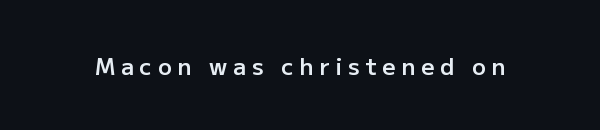
Q: Is the text bold? A: Semi-bold.
Q: Is the text italic (slanted)? A: No, it is upright.
Q: Is the text underlined? A: No.
Q: Is the spacing between letters normal or unusually wide? A: Unusually wide.
